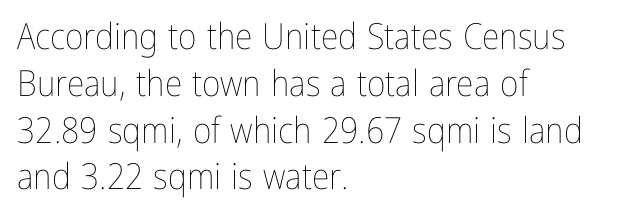
The image shows 36 px thin, condensed type, upright; set left-aligned, normal line spacing (1.3x), normal letter spacing, not underlined; low stroke contrast and a medium x-height.
